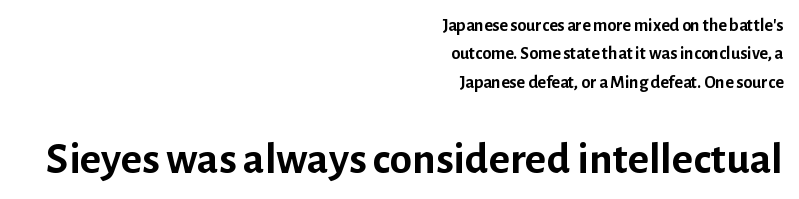
Q: Is the text bold? A: Yes.
Q: Is the text italic (slanted)? A: No, it is upright.
Q: Is the typeface a serif or a sans-serif typeface? A: Sans-serif.
Q: Is the text underlined? A: No.
Q: How is the paragraph aligned? A: Right-aligned.
Q: Is the spacing between letters normal or unusually wide? A: Normal.
Q: Is the spacing between lines tight, normal or loose? A: Normal.
Q: Which block of text is set in a larger size, the first (top) or the second (bottom)? A: The second (bottom) one.
Q: Width (condensed, normal, or wide)? A: Normal.
Q: Stroke contrast? A: Low.
Q: x-height? A: Medium.
Q: Monospaced? A: No.
